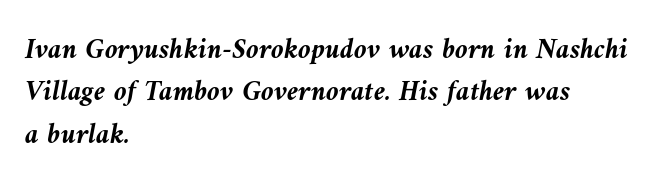
{"italic": "yes", "lean": "left", "slant_degrees": 9, "bold": "yes", "weight": "semibold", "width": "normal", "stroke_contrast": "medium", "x_height": "medium", "monospaced": "no", "underline": "no", "align": "left", "line_spacing": "normal", "line_spacing_ratio": 1.46, "letter_spacing": "normal", "letter_spacing_em": 0.0, "glyph_px": 29}
